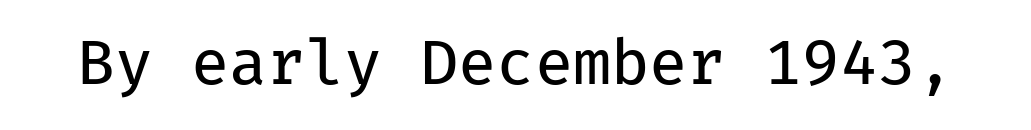
Q: Is the text bold? A: No.
Q: Is the text italic (slanted)? A: No, it is upright.
Q: Is the typeface a serif or a sans-serif typeface? A: Sans-serif.
Q: Is the text underlined? A: No.
Q: Is the spacing between letters normal or unusually wide? A: Normal.
Q: Width (condensed, normal, or wide)? A: Normal.
Q: Stroke contrast? A: Low.
Q: x-height? A: Medium.
Q: Monospaced? A: Yes.
